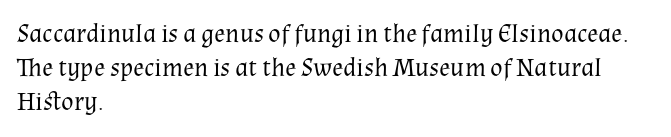
Q: Is the text bold? A: No.
Q: Is the text italic (slanted)? A: No, it is upright.
Q: Is the text underlined? A: No.
Q: How is the paragraph aligned? A: Left-aligned.
Q: Is the spacing between letters normal or unusually wide? A: Normal.
Q: Is the spacing between lines tight, normal or loose? A: Normal.
